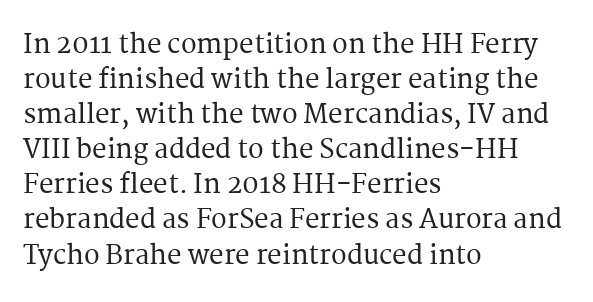
Q: Is the text italic (slanted)? A: No, it is upright.
Q: Is the text underlined? A: No.
Q: How is the paragraph aligned? A: Left-aligned.
Q: Is the spacing between letters normal or unusually wide? A: Normal.
Q: Is the spacing between lines tight, normal or loose? A: Normal.
